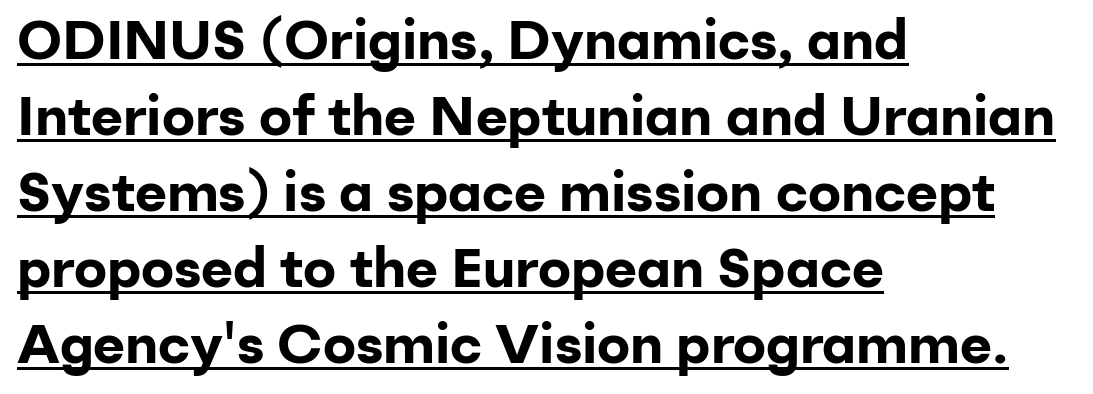
The type is set solid horizontally, with unmodified tracking. Each line of the rendering has a horizontal stroke beneath the glyphs. This is heavy type, rendered in bold. Ascenders rise straight up at ninety degrees. Does the copy run flush right? No — it runs flush left.
